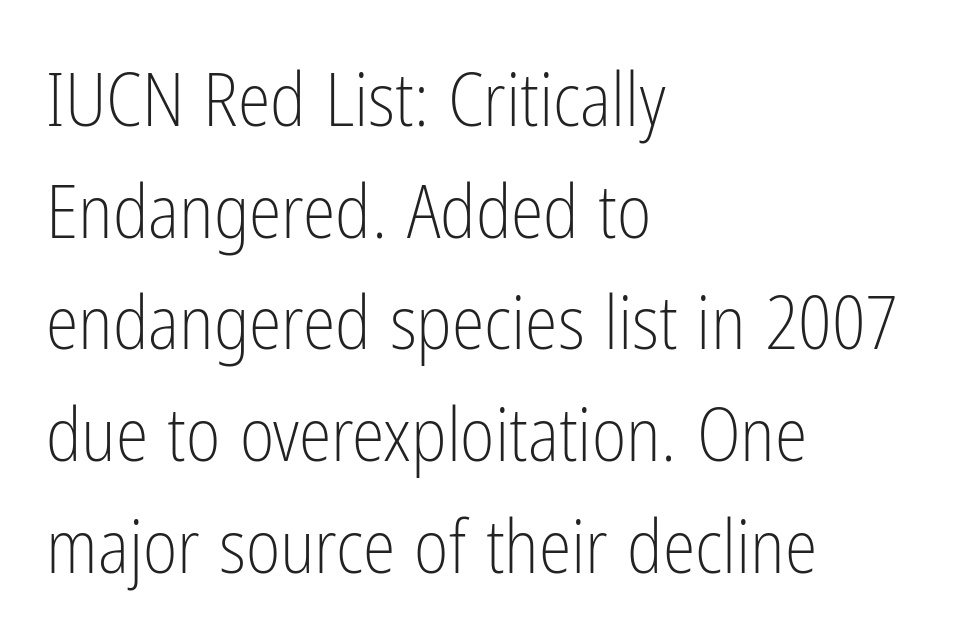
{"serif": "no", "italic": "no", "bold": "no", "weight": "light", "width": "condensed", "stroke_contrast": "low", "x_height": "medium", "monospaced": "no", "underline": "no", "align": "left", "line_spacing": "normal", "line_spacing_ratio": 1.51, "letter_spacing": "normal", "letter_spacing_em": 0.0, "glyph_px": 74}
